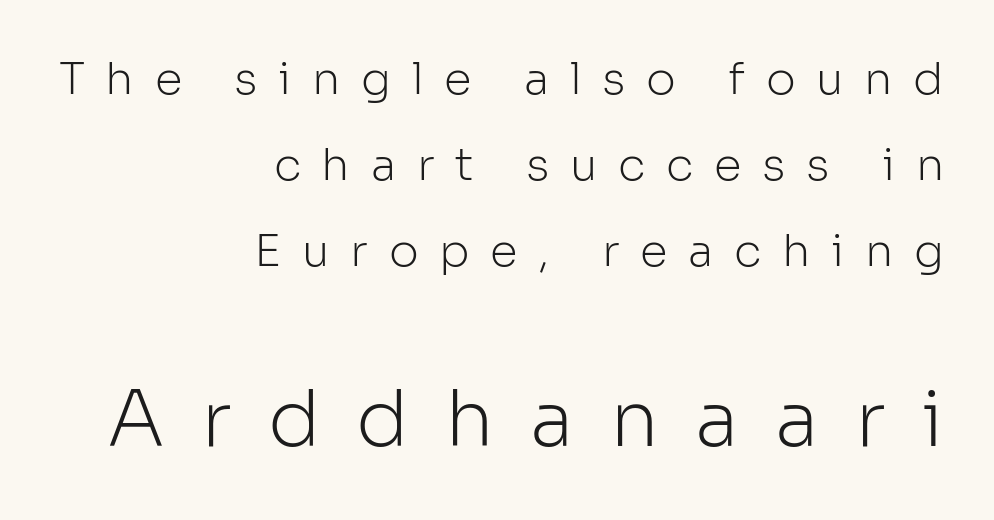
Q: Is the text bold? A: No.
Q: Is the text italic (slanted)? A: No, it is upright.
Q: Is the typeface a serif or a sans-serif typeface? A: Sans-serif.
Q: Is the text underlined? A: No.
Q: How is the paragraph aligned? A: Right-aligned.
Q: Is the spacing between letters normal or unusually wide? A: Unusually wide.
Q: Is the spacing between lines tight, normal or loose? A: Loose.
Q: Which block of text is set in a larger size, the first (top) or the second (bottom)? A: The second (bottom) one.
Q: Width (condensed, normal, or wide)? A: Normal.
Q: Stroke contrast? A: Low.
Q: x-height? A: Medium.
Q: Monospaced? A: No.
